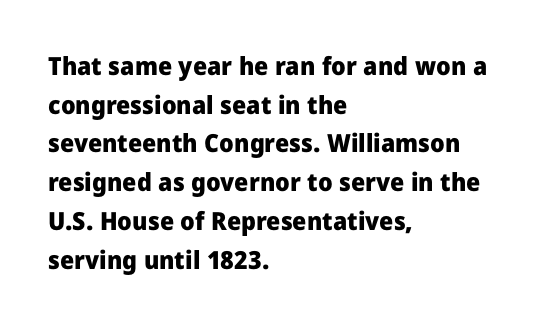
Q: Is the text bold? A: Yes.
Q: Is the text italic (slanted)? A: No, it is upright.
Q: Is the text underlined? A: No.
Q: How is the paragraph aligned? A: Left-aligned.
Q: Is the spacing between letters normal or unusually wide? A: Normal.
Q: Is the spacing between lines tight, normal or loose? A: Normal.
